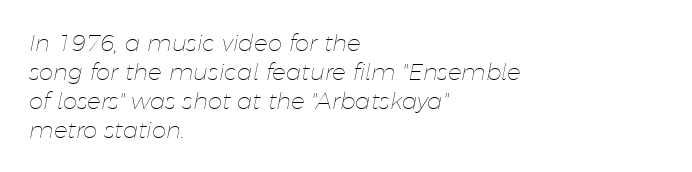
Is there much room between lines? A standard amount, neither cramped nor airy. The face used here is rendered with its standard letterfit. Nothing heavy about these letters — not bold at all. Each row of text sits above clean, open space. Notice how the passage keeps a crisp vertical edge on the left only. Is the type slanted? Yes — the strokes lean at a clear angle.
